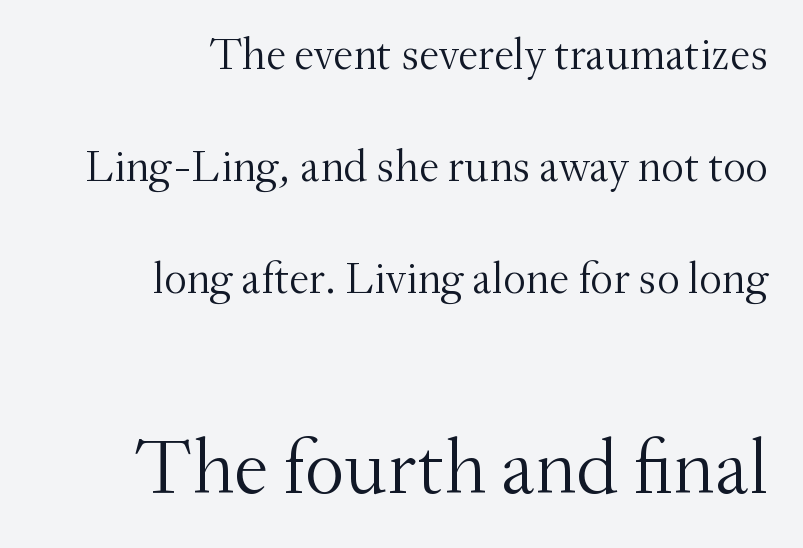
Caption: multi-line text, flush right, ragged left. The composition opens small and finishes big. The letters advance in unequal steps, a hallmark of proportional type. The space between consecutive lines is lavish.
